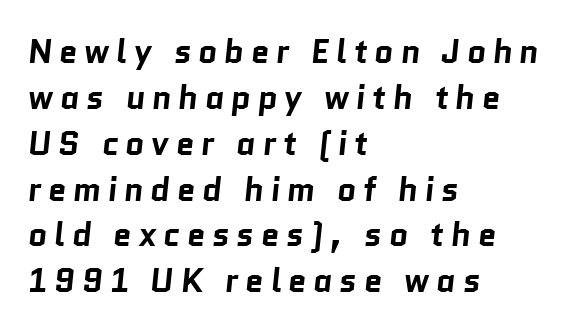
The image shows 33 px bold sans-serif type; set left-aligned, normal line spacing (1.39x), unusually wide letter spacing (+0.2 em), not underlined; low stroke contrast and a medium x-height.
